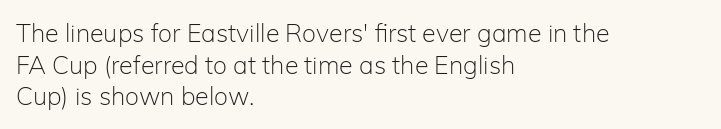
The characters are drawn with everyday or finer stroke widths. The string is rendered with underlining switched off. Leading matches the norm, producing a regular column. This sample uses plain, unmodified letter spacing.
